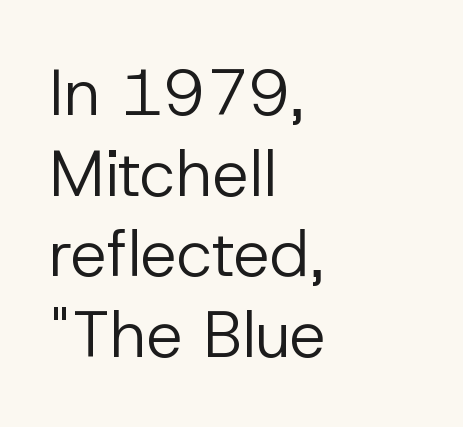
Serifs: no, the terminals of the letterforms are clean. A student would call this left alignment; a typographer would say flush left, rag right. Do the characters align in a grid? No, the font is proportional. Lines of text with bare space underneath. No extra tracking has been applied to these lines. Ascenders rise straight up at ninety degrees.
